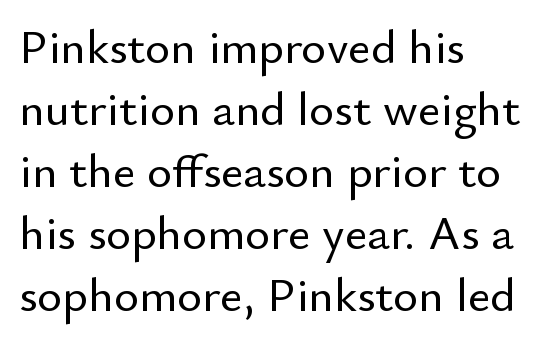
The image shows 48 px sans-serif type, upright; set left-aligned, normal line spacing (1.29x), normal letter spacing, not underlined; low stroke contrast and a small x-height.
